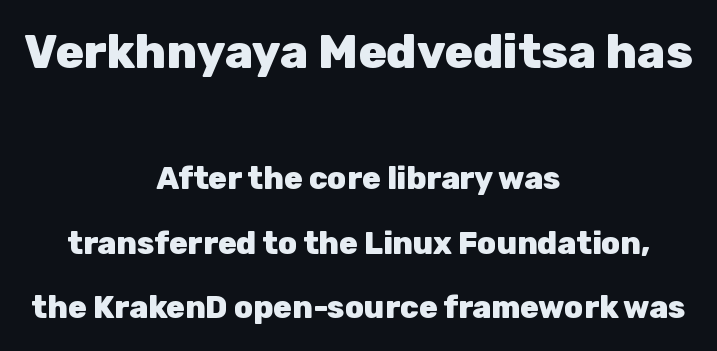
Q: Is the text bold? A: Yes.
Q: Is the text italic (slanted)? A: No, it is upright.
Q: Is the typeface a serif or a sans-serif typeface? A: Sans-serif.
Q: Is the text underlined? A: No.
Q: How is the paragraph aligned? A: Centered.
Q: Is the spacing between letters normal or unusually wide? A: Normal.
Q: Is the spacing between lines tight, normal or loose? A: Loose.
Q: Which block of text is set in a larger size, the first (top) or the second (bottom)? A: The first (top) one.
Q: Width (condensed, normal, or wide)? A: Normal.
Q: Stroke contrast? A: Low.
Q: x-height? A: Medium.
Q: Monospaced? A: No.
